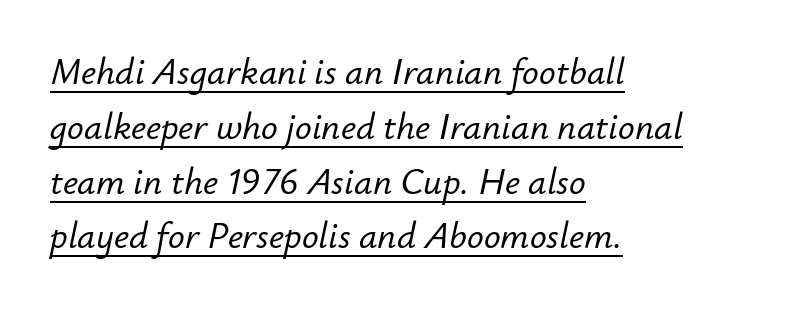
{"italic": "yes", "lean": "right", "slant_degrees": 12, "width": "normal", "stroke_contrast": "low", "x_height": "small", "monospaced": "no", "underline": "yes", "align": "left", "line_spacing": "normal", "line_spacing_ratio": 1.48, "letter_spacing": "normal", "letter_spacing_em": 0.0, "glyph_px": 37}
